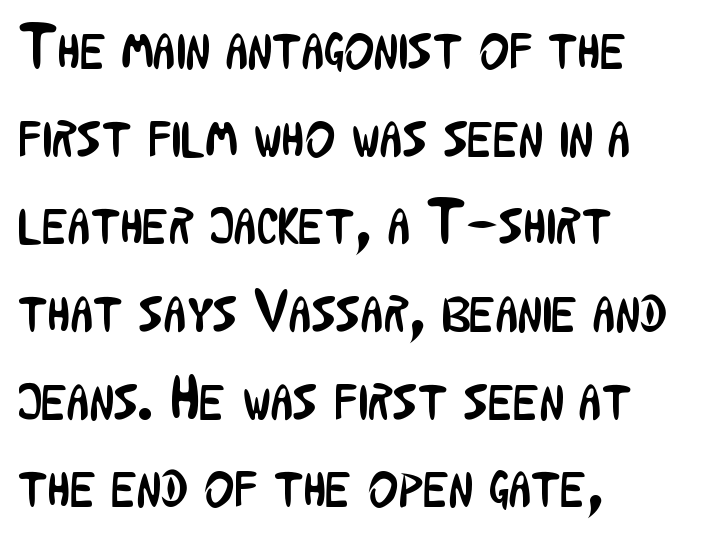
Q: Is the text bold? A: No.
Q: Is the text italic (slanted)? A: No, it is upright.
Q: Is the typeface a serif or a sans-serif typeface? A: Sans-serif.
Q: Is the text underlined? A: No.
Q: How is the paragraph aligned? A: Left-aligned.
Q: Is the spacing between letters normal or unusually wide? A: Normal.
Q: Is the spacing between lines tight, normal or loose? A: Normal.
Q: Width (condensed, normal, or wide)? A: Condensed.
Q: Stroke contrast? A: Low.
Q: x-height? A: Medium.
Q: Monospaced? A: No.
